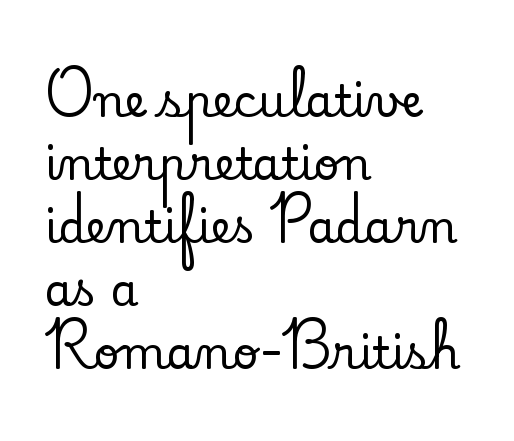
Compared with a centered layout, this one pins lines to the left instead. The strip under each line holds only bare page. The gaps between neighbouring characters are ordinary and unremarkable. Honestly, the row spacing looks completely unremarkable.
